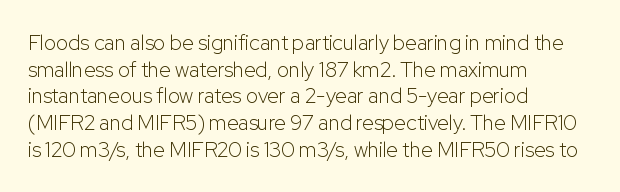
Q: Is the text bold? A: No.
Q: Is the text italic (slanted)? A: No, it is upright.
Q: Is the text underlined? A: No.
Q: How is the paragraph aligned? A: Left-aligned.
Q: Is the spacing between letters normal or unusually wide? A: Normal.
Q: Is the spacing between lines tight, normal or loose? A: Normal.
